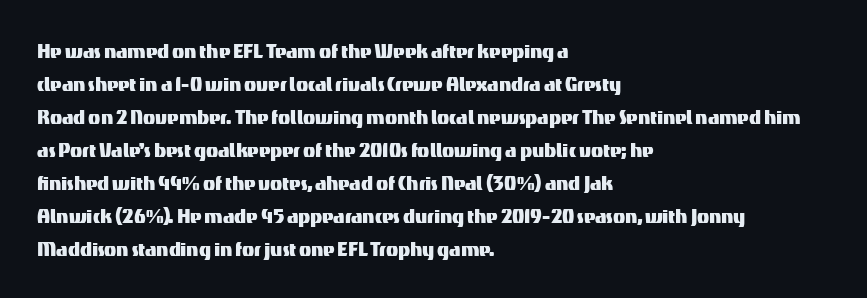
Q: Is the text italic (slanted)? A: No, it is upright.
Q: Is the text underlined? A: No.
Q: How is the paragraph aligned? A: Left-aligned.
Q: Is the spacing between letters normal or unusually wide? A: Normal.
Q: Is the spacing between lines tight, normal or loose? A: Normal.
